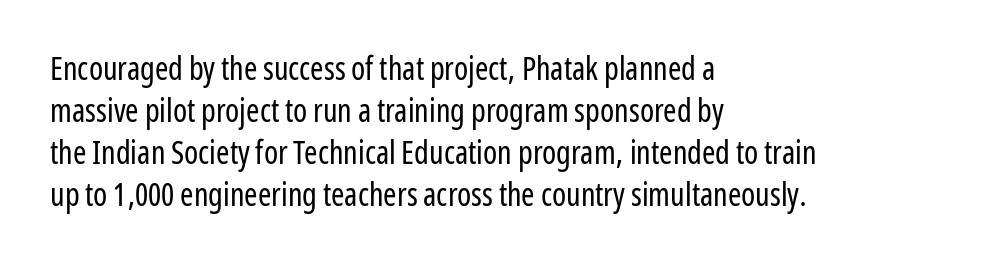
The image shows 32 px regular-weight, condensed sans-serif type, upright; set left-aligned, normal line spacing (1.31x), normal letter spacing, not underlined; low stroke contrast and a medium x-height.
